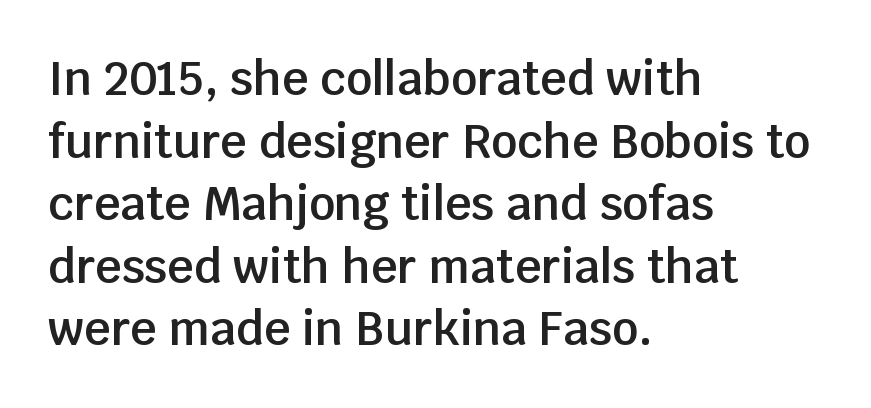
Is the block centered? No — it sits flush against the left margin. Posture: straight, roman, zero tilt. Nothing unusual about the tracking: characters are spaced as the font intends. Descender tails drop into unmarked territory. Font category for this specimen: sans-serif.
